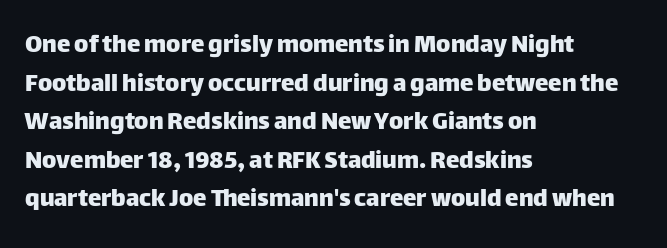
{"italic": "no", "underline": "no", "align": "left", "line_spacing": "normal", "line_spacing_ratio": 1.43, "letter_spacing": "normal", "letter_spacing_em": 0.0, "glyph_px": 27}
